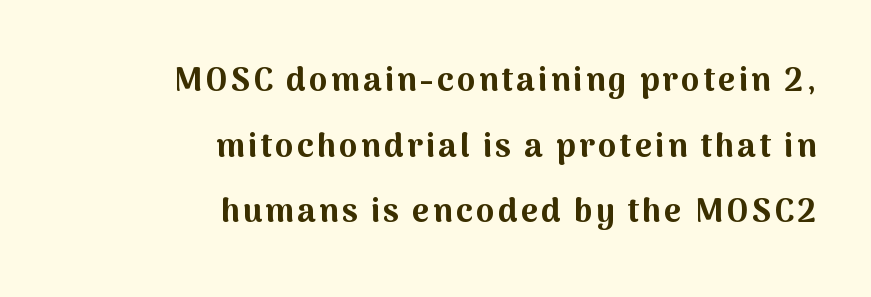
The image shows 33 px bold sans-serif type, upright; set right-aligned, loose line spacing (1.99x), not underlined; medium stroke contrast and a medium x-height.
